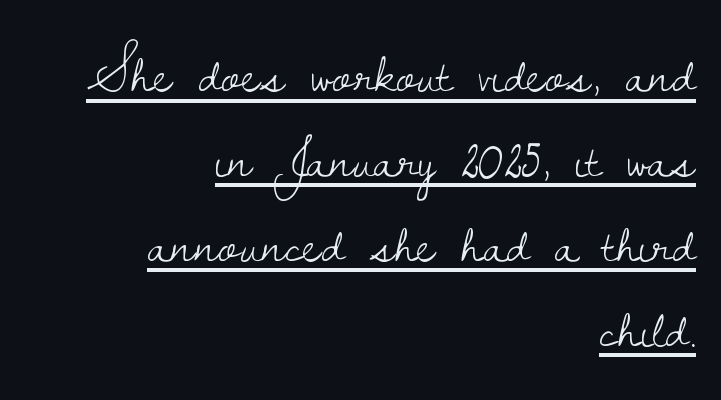
Q: Is the text bold? A: No.
Q: Is the text italic (slanted)? A: Yes.
Q: Is the typeface a serif or a sans-serif typeface? A: Serif.
Q: Is the text underlined? A: Yes.
Q: How is the paragraph aligned? A: Right-aligned.
Q: Is the spacing between letters normal or unusually wide? A: Normal.
Q: Is the spacing between lines tight, normal or loose? A: Normal.
Q: Width (condensed, normal, or wide)? A: Normal.
Q: Stroke contrast? A: Low.
Q: x-height? A: Small.
Q: Monospaced? A: No.
